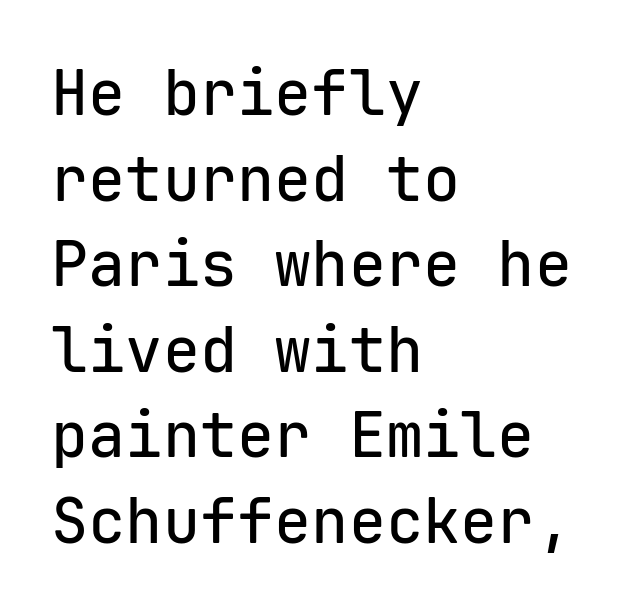
The rendering anchors every line to the left-hand side. These lines are composed in type without serifs. The face used here is monospaced, like something from a code editor. Honestly, the letter spacing is just normal — you wouldn't notice it. Beneath every word, the page is bare.
